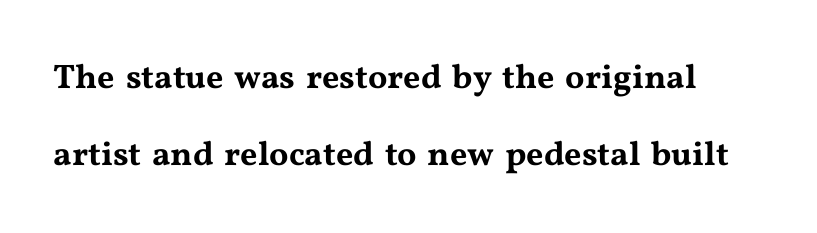
Q: Is the text italic (slanted)? A: No, it is upright.
Q: Is the typeface a serif or a sans-serif typeface? A: Serif.
Q: Is the text underlined? A: No.
Q: Is the spacing between letters normal or unusually wide? A: Normal.
Q: Is the spacing between lines tight, normal or loose? A: Loose.
Q: Width (condensed, normal, or wide)? A: Wide.
Q: Stroke contrast? A: Medium.
Q: x-height? A: Medium.
Q: Monospaced? A: No.
